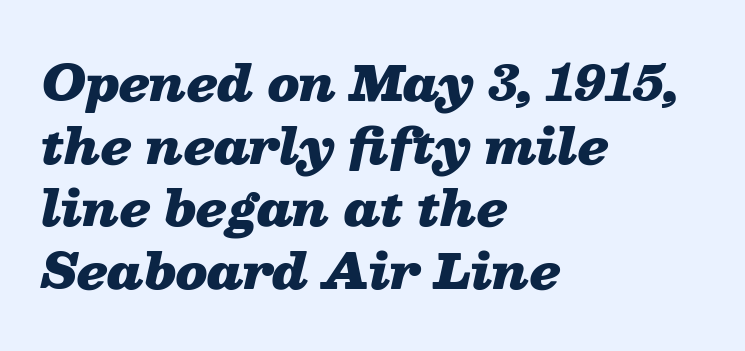
The image shows 47 px heavy, wide type, italic (leaning right); set left-aligned, normal line spacing (1.33x), normal letter spacing, not underlined; low stroke contrast and a medium x-height.
